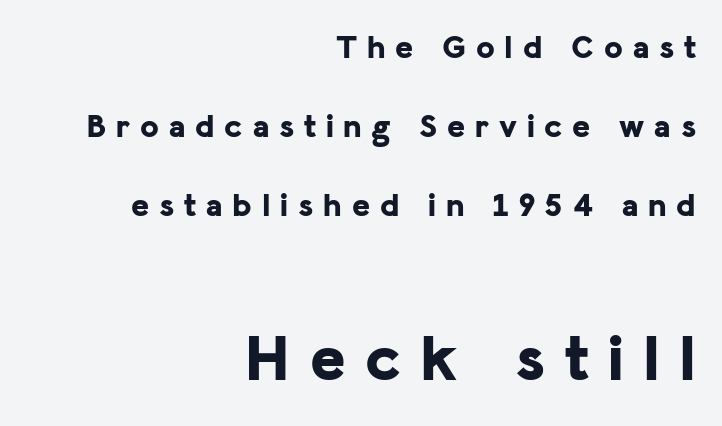
The image shows 67 px bold sans-serif type, upright; set right-aligned, loose line spacing (2.33x), unusually wide letter spacing (+0.29 em), not underlined; the second (bottom) block is 1.97x larger; low stroke contrast and a medium x-height.
